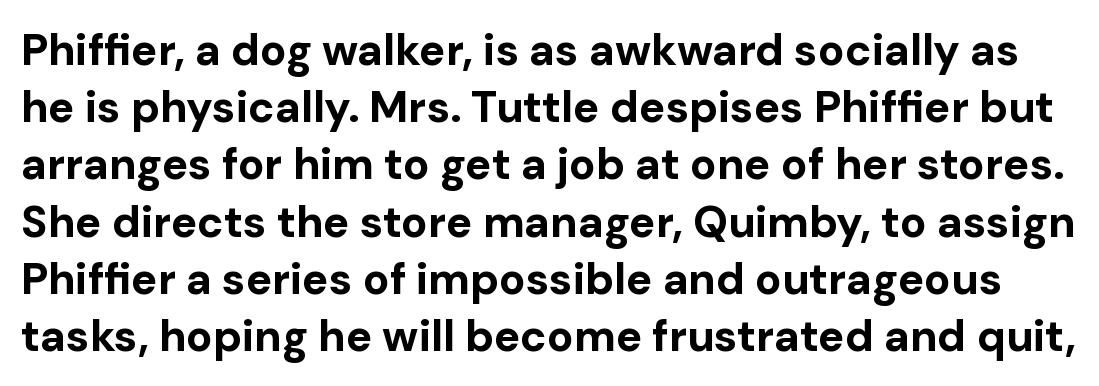
Q: Is the text bold? A: Yes.
Q: Is the text italic (slanted)? A: No, it is upright.
Q: Is the typeface a serif or a sans-serif typeface? A: Sans-serif.
Q: Is the text underlined? A: No.
Q: Is the spacing between letters normal or unusually wide? A: Normal.
Q: Is the spacing between lines tight, normal or loose? A: Normal.
Q: Width (condensed, normal, or wide)? A: Normal.
Q: Stroke contrast? A: Low.
Q: x-height? A: Medium.
Q: Monospaced? A: No.
